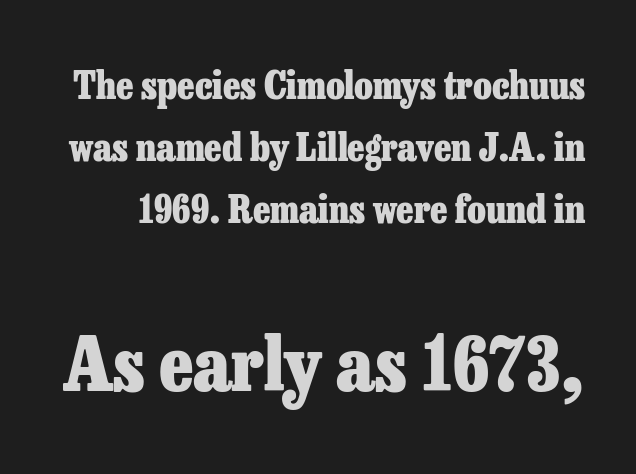
Q: Is the text bold? A: Yes.
Q: Is the text italic (slanted)? A: No, it is upright.
Q: Is the typeface a serif or a sans-serif typeface? A: Serif.
Q: Is the text underlined? A: No.
Q: Is the spacing between letters normal or unusually wide? A: Normal.
Q: Is the spacing between lines tight, normal or loose? A: Normal.
Q: Which block of text is set in a larger size, the first (top) or the second (bottom)? A: The second (bottom) one.
Q: Width (condensed, normal, or wide)? A: Normal.
Q: Stroke contrast? A: Low.
Q: x-height? A: Medium.
Q: Monospaced? A: No.
